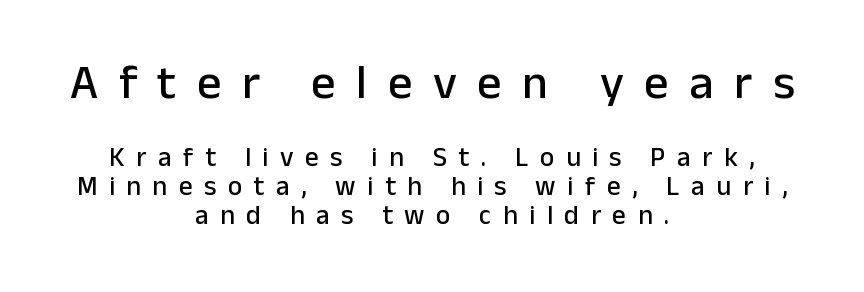
{"serif": "no", "italic": "no", "width": "normal", "stroke_contrast": "low", "x_height": "medium", "monospaced": "no", "underline": "no", "align": "center", "line_spacing": "tight", "line_spacing_ratio": 1.06, "letter_spacing": "wide", "letter_spacing_em": 0.43, "larger_block": "first", "size_ratio": 1.78, "glyph_px": 48}
